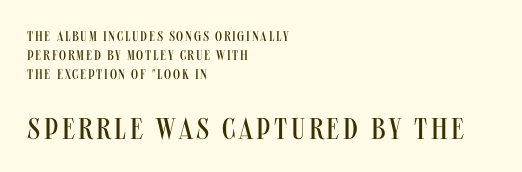
The image shows 30 px regular-weight, condensed sans-serif type, upright; set left-aligned, normal line spacing (1.37x), not underlined; the second (bottom) block is 2.14x larger; medium stroke contrast and a large x-height.
